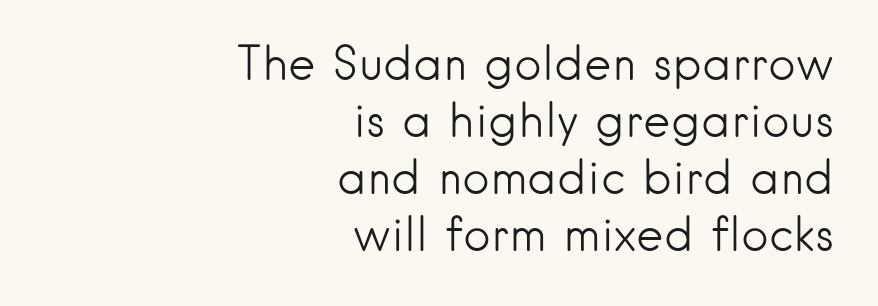
{"serif": "no", "italic": "no", "bold": "no", "weight": "light", "width": "normal", "stroke_contrast": "low", "x_height": "small", "monospaced": "no", "underline": "no", "align": "right", "line_spacing_ratio": 1.21, "letter_spacing": "normal", "letter_spacing_em": 0.0, "glyph_px": 47}
